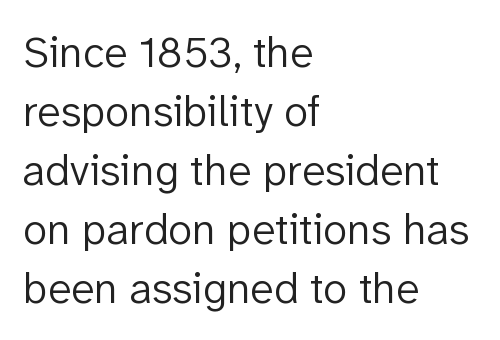
{"serif": "no", "italic": "no", "bold": "no", "weight": "light", "width": "normal", "stroke_contrast": "low", "x_height": "medium", "monospaced": "no", "underline": "no", "align": "left", "line_spacing": "normal", "line_spacing_ratio": 1.34, "letter_spacing": "normal", "letter_spacing_em": 0.0, "glyph_px": 44}
